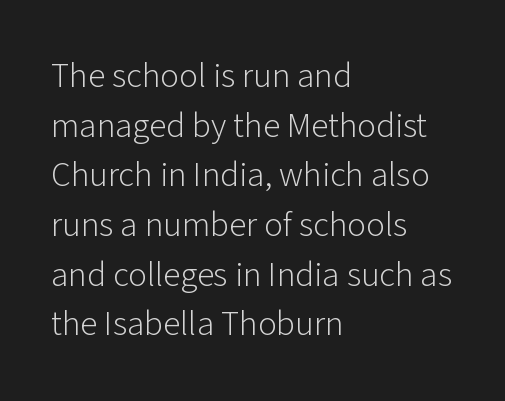
Q: Is the text bold? A: No.
Q: Is the text italic (slanted)? A: No, it is upright.
Q: Is the typeface a serif or a sans-serif typeface? A: Sans-serif.
Q: Is the text underlined? A: No.
Q: How is the paragraph aligned? A: Left-aligned.
Q: Is the spacing between letters normal or unusually wide? A: Normal.
Q: Is the spacing between lines tight, normal or loose? A: Normal.
Q: Width (condensed, normal, or wide)? A: Normal.
Q: Stroke contrast? A: Low.
Q: x-height? A: Medium.
Q: Monospaced? A: No.
